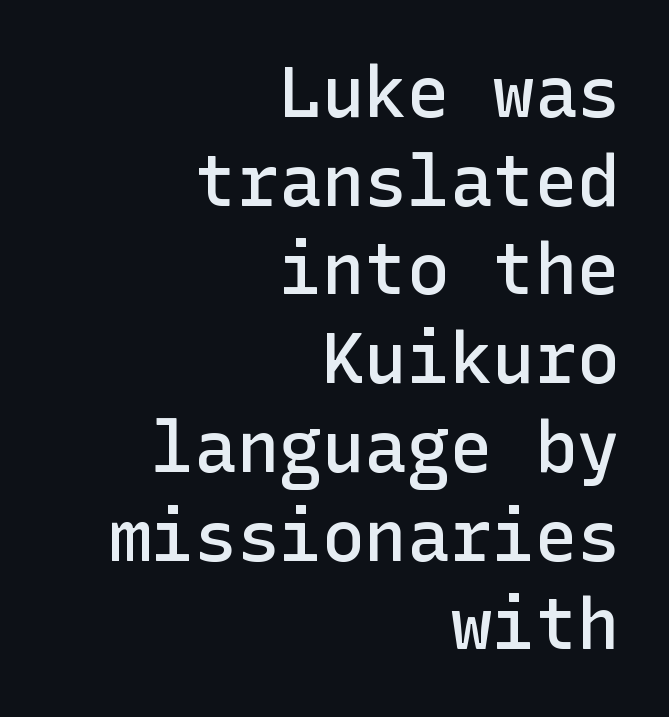
{"serif": "no", "italic": "no", "bold": "semi", "weight": "semibold", "width": "normal", "stroke_contrast": "low", "x_height": "medium", "underline": "no", "align": "right", "line_spacing": "normal", "line_spacing_ratio": 1.25, "letter_spacing": "normal", "letter_spacing_em": 0.0, "glyph_px": 71}
